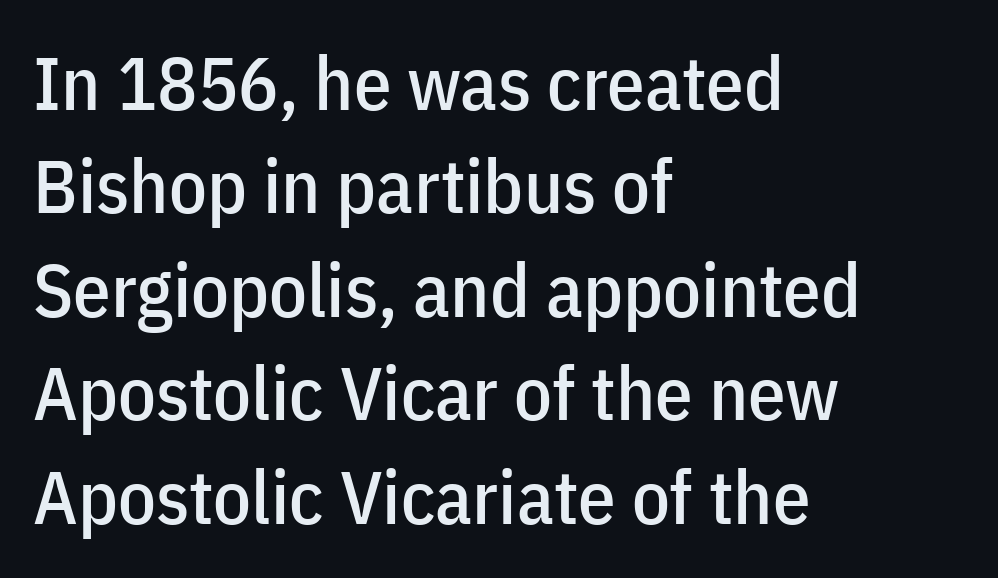
Each letter keeps its own natural width here, so spacing adapts to shape. Teacher's note: observe the even left margin — that is flush-left alignment. Does the type have serifs? No, each stem ends abruptly. A normal amount of white space separates one row of letters from the next. Standard letterfit; no display-style spreading of the glyphs. The strip under each line holds only bare page.
